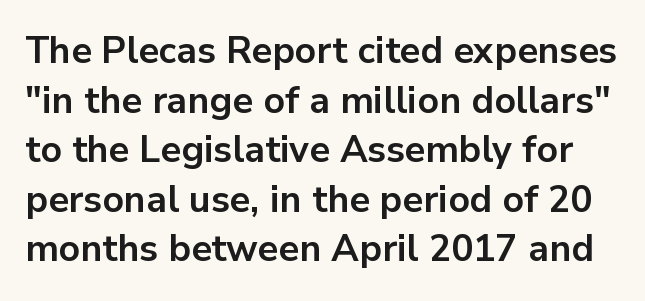
{"serif": "no", "italic": "no", "bold": "yes", "weight": "bold", "width": "normal", "stroke_contrast": "low", "x_height": "medium", "monospaced": "no", "underline": "no", "line_spacing": "normal", "line_spacing_ratio": 1.34, "letter_spacing": "normal", "letter_spacing_em": 0.0, "glyph_px": 37}
